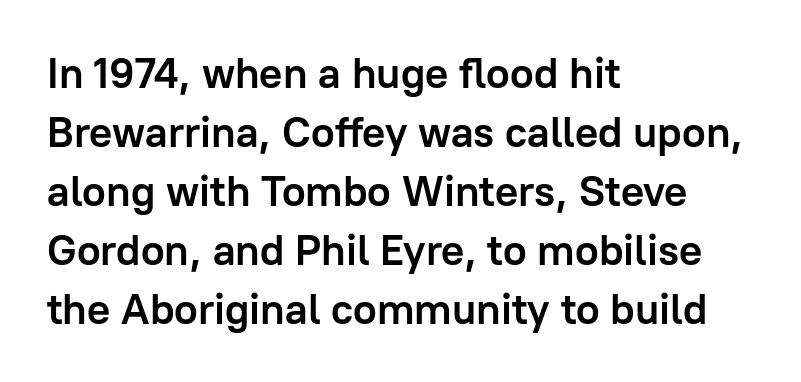
{"serif": "no", "italic": "no", "bold": "yes", "weight": "semibold", "width": "normal", "stroke_contrast": "low", "x_height": "medium", "monospaced": "no", "underline": "no", "align": "left", "line_spacing": "normal", "line_spacing_ratio": 1.37, "letter_spacing": "normal", "letter_spacing_em": 0.0, "glyph_px": 43}
